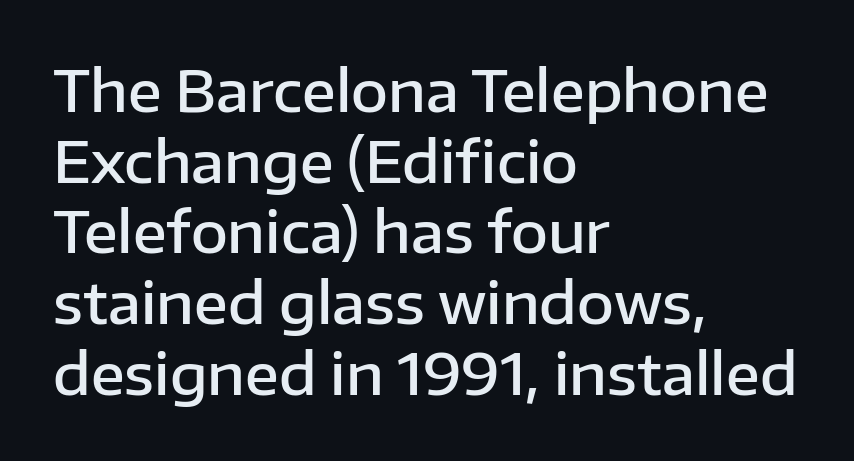
The image shows 57 px semibold sans-serif type, upright; set left-aligned, line spacing 1.24x, normal letter spacing, not underlined; low stroke contrast and a medium x-height.
